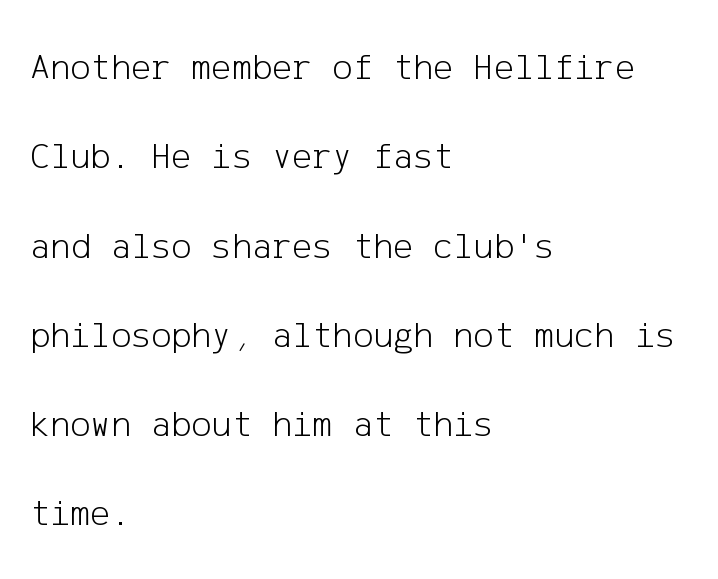
Leading is clearly above the norm, producing a sparse column. Only glyphs here, with clear space below each row. Alignment: flush left. No extra ink here — the face is not bold. The typeface chosen for these lines omits serifs.
